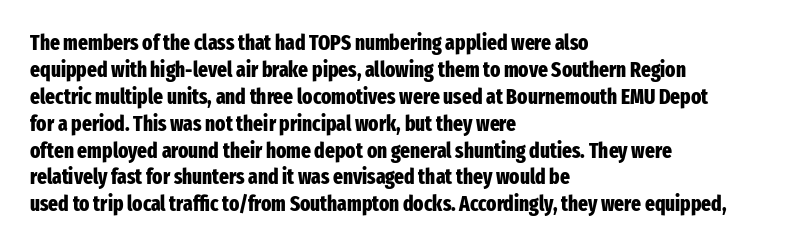
Q: Is the text bold? A: Yes.
Q: Is the text italic (slanted)? A: No, it is upright.
Q: Is the text underlined? A: No.
Q: How is the paragraph aligned? A: Left-aligned.
Q: Is the spacing between letters normal or unusually wide? A: Normal.
Q: Is the spacing between lines tight, normal or loose? A: Normal.
